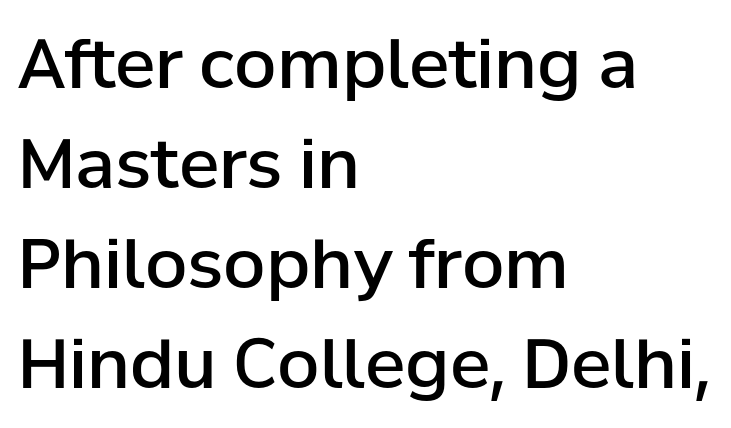
Q: Is the text bold? A: Semi-bold.
Q: Is the text italic (slanted)? A: No, it is upright.
Q: Is the typeface a serif or a sans-serif typeface? A: Sans-serif.
Q: Is the text underlined? A: No.
Q: How is the paragraph aligned? A: Left-aligned.
Q: Is the spacing between letters normal or unusually wide? A: Normal.
Q: Is the spacing between lines tight, normal or loose? A: Normal.
Q: Width (condensed, normal, or wide)? A: Normal.
Q: Stroke contrast? A: Low.
Q: x-height? A: Medium.
Q: Monospaced? A: No.
